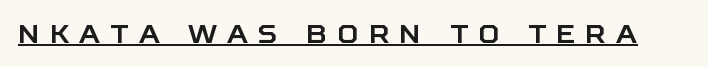
Q: Is the text italic (slanted)? A: No, it is upright.
Q: Is the text underlined? A: Yes.
Q: Is the spacing between letters normal or unusually wide? A: Unusually wide.
